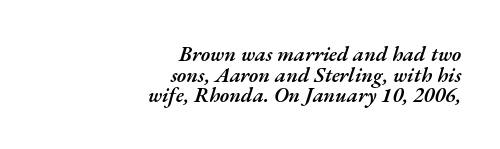
Q: Is the text bold? A: Semi-bold.
Q: Is the text italic (slanted)? A: Yes, it leans right by about 17 degrees.
Q: Is the text underlined? A: No.
Q: How is the paragraph aligned? A: Right-aligned.
Q: Is the spacing between letters normal or unusually wide? A: Normal.
Q: Is the spacing between lines tight, normal or loose? A: Tight.
